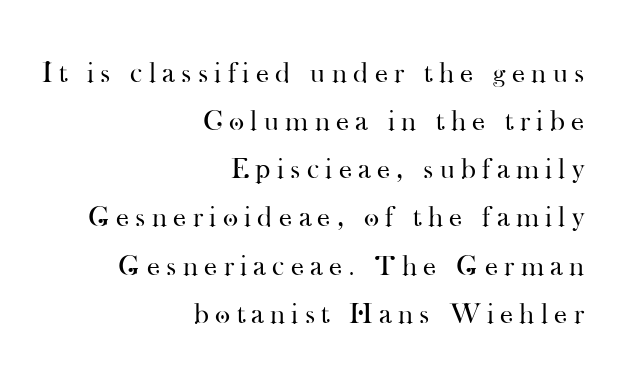
The image shows 29 px regular-weight serif type, upright; set right-aligned, normal line spacing (1.66x), unusually wide letter spacing (+0.22 em), not underlined; high stroke contrast and a small x-height.
